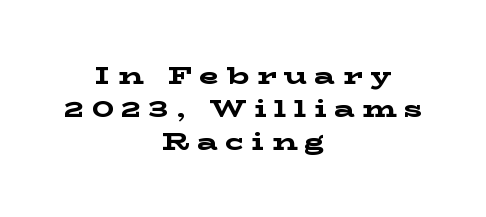
{"italic": "no", "bold": "yes", "underline": "no", "align": "center", "line_spacing": "normal", "line_spacing_ratio": 1.33, "letter_spacing": "wide", "letter_spacing_em": 0.31, "glyph_px": 25}
